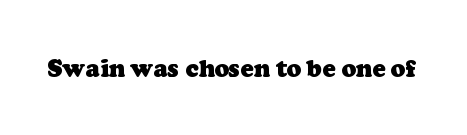
Q: Is the text bold? A: Yes.
Q: Is the text underlined? A: No.
Q: Is the spacing between letters normal or unusually wide? A: Normal.
